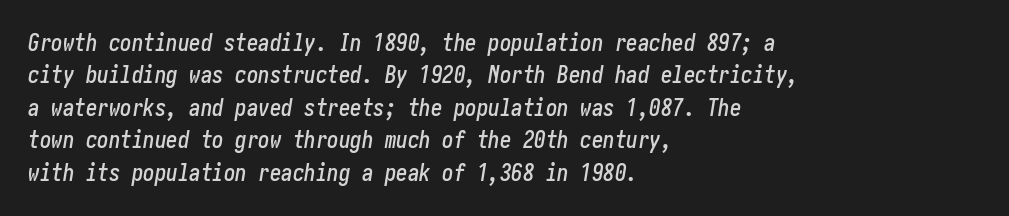
Q: Is the text italic (slanted)? A: Yes, it leans right by about 10 degrees.
Q: Is the text underlined? A: No.
Q: How is the paragraph aligned? A: Left-aligned.
Q: Is the spacing between letters normal or unusually wide? A: Normal.
Q: Is the spacing between lines tight, normal or loose? A: Normal.
